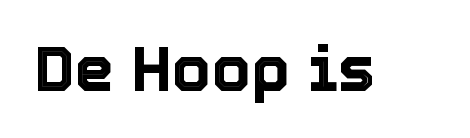
{"italic": "no", "width": "normal", "x_height": "medium", "monospaced": "no", "underline": "no", "letter_spacing": "normal", "letter_spacing_em": 0.0, "glyph_px": 63}
